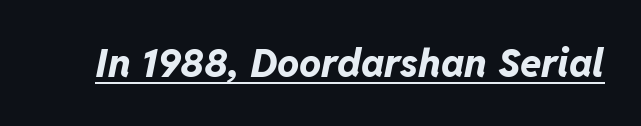
Italic? Definitely — the glyphs are oblique. The sample has been set heavy, in full bold. Nothing unusual about the tracking: characters are spaced as the font intends. The rendering uses natural spacing where letterforms have individual widths.
